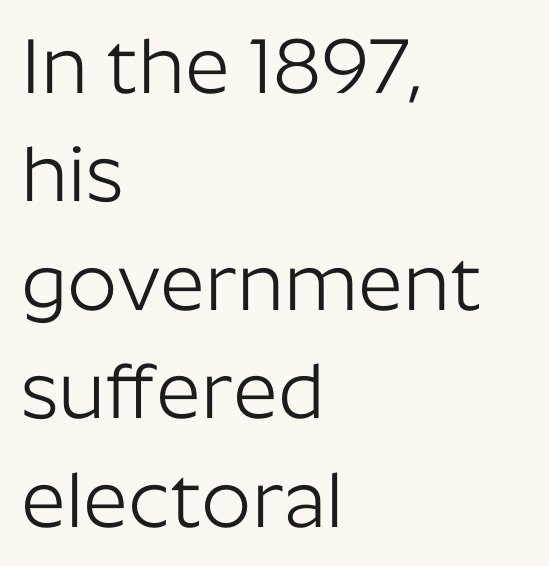
The image shows 78 px light sans-serif type, upright; set left-aligned, normal line spacing (1.39x), normal letter spacing, not underlined; low stroke contrast and a medium x-height.
